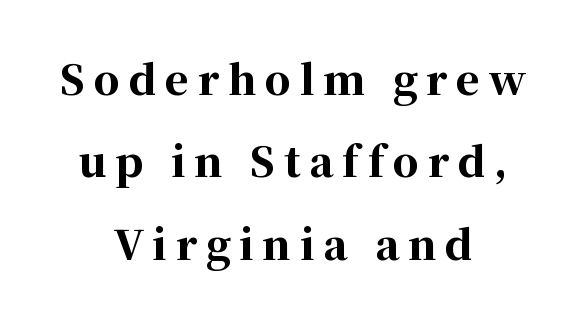
Varying glyph widths throughout — classic text-font behaviour. The leading is generous, giving the passage an open texture. Is this a sans? No — the strokes have serifs. Leftover space on each line is divided equally before and after the words.
